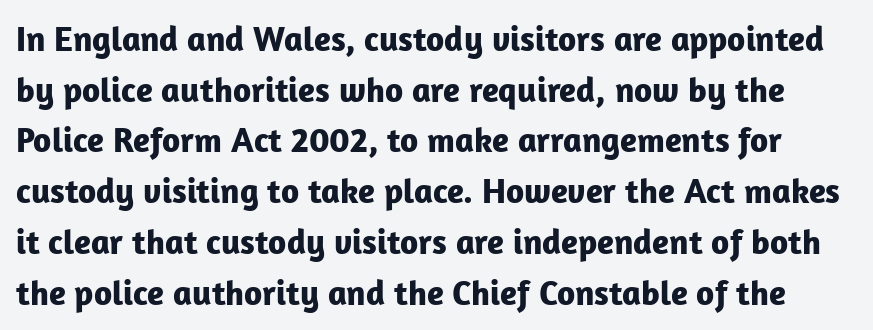
{"serif": "no", "italic": "no", "bold": "yes", "weight": "bold", "width": "normal", "stroke_contrast": "low", "x_height": "medium", "monospaced": "no", "underline": "no", "line_spacing": "normal", "line_spacing_ratio": 1.45, "letter_spacing": "normal", "letter_spacing_em": 0.0, "glyph_px": 35}
